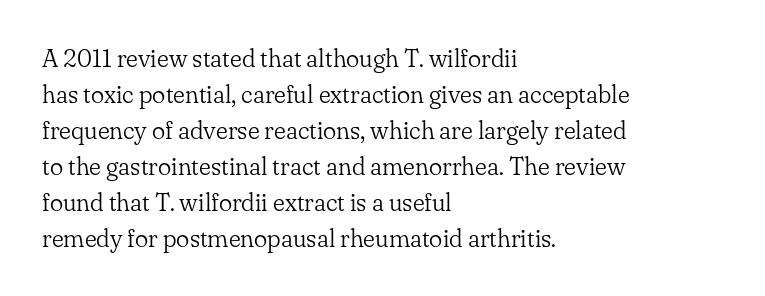
The image shows 25 px text type, upright; set left-aligned, normal line spacing (1.44x), normal letter spacing, not underlined.
